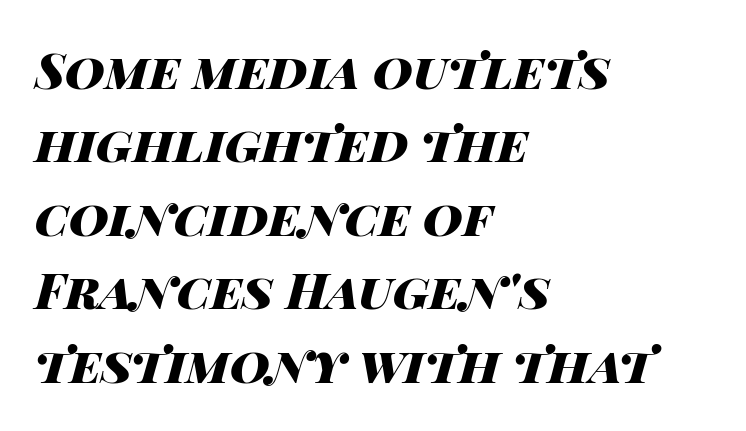
{"italic": "yes", "lean": "right", "slant_degrees": 14, "bold": "yes", "weight": "heavy", "width": "wide", "stroke_contrast": "high", "x_height": "large", "monospaced": "no", "underline": "no", "align": "left", "line_spacing": "normal", "line_spacing_ratio": 1.5, "letter_spacing": "normal", "letter_spacing_em": 0.0, "glyph_px": 49}
